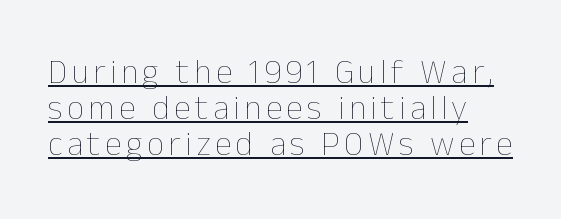
Q: Is the text bold? A: No.
Q: Is the text italic (slanted)? A: No, it is upright.
Q: Is the text underlined? A: Yes.
Q: Is the spacing between lines tight, normal or loose? A: Tight.
Q: Width (condensed, normal, or wide)? A: Normal.
Q: Stroke contrast? A: Low.
Q: x-height? A: Medium.
Q: Monospaced? A: No.
